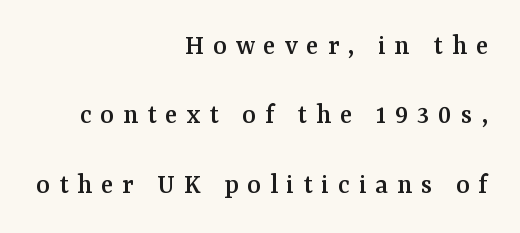
The image shows 29 px serif type, upright; set right-aligned, loose line spacing (2.39x), unusually wide letter spacing (+0.3 em), not underlined; medium stroke contrast and a medium x-height.
